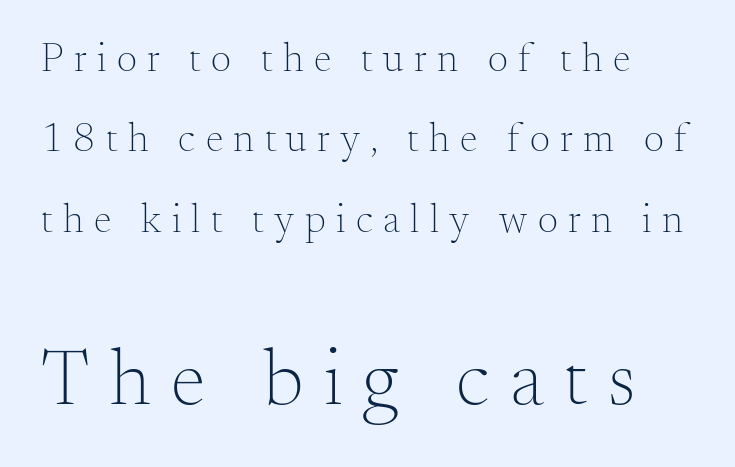
The image shows 79 px light serif type, upright; set loose line spacing (2.01x), unusually wide letter spacing (+0.26 em), not underlined; the second (bottom) block is 1.98x larger; medium stroke contrast and a small x-height.
